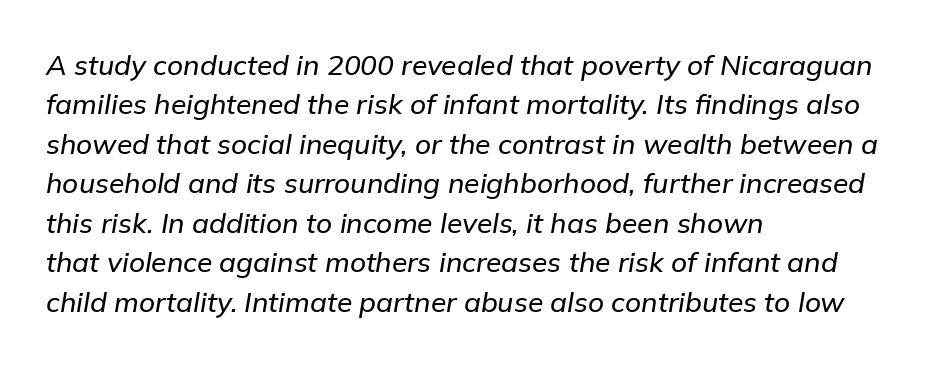
These lines sit exactly where default settings would place them. No word sits above an underline. Is the letter spacing exaggerated? No — it looks like the ordinary default. Compared with ordinary roman type, these characters are visibly tilted.
